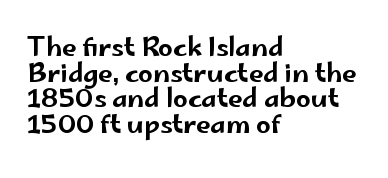
The image shows 26 px text type, upright; set left-aligned, tight line spacing (0.99x), normal letter spacing, not underlined.
